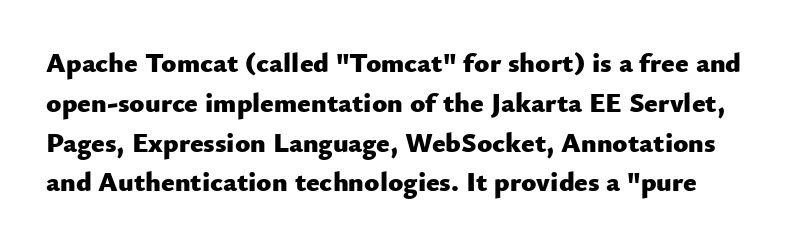
Compared with typical paragraphs, the rows here are spaced about the same. These lines keep a tight, regular rhythm from letter to letter. Regarding serifs, this sample does without them. Has an underline been added? It has not. Tall strokes in this sample are plumb rather than angled. I'd describe the lettering as bold — thick and assertive.
